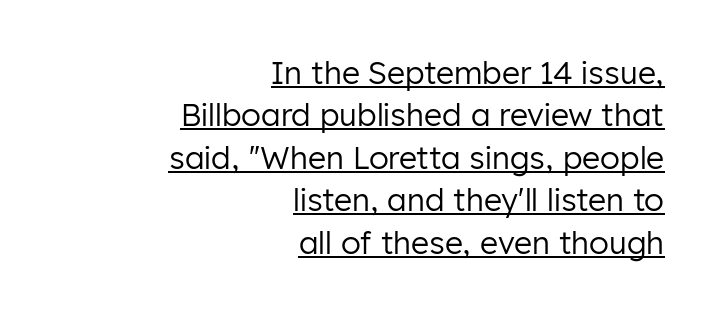
The image shows 31 px regular-weight sans-serif type, upright; set right-aligned, normal line spacing (1.37x), normal letter spacing, underlined; low stroke contrast and a medium x-height.
